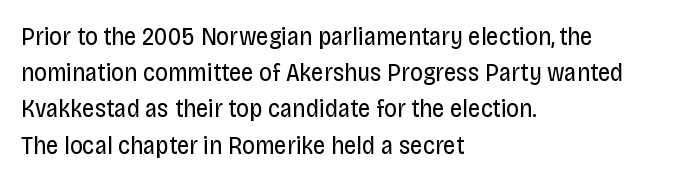
The cut favours lightness, reaching ordinary text weight at its darkest. Left-aligned paragraph, ragged on the right. There is no visible air inserted between adjacent glyphs. Has an underline been added? It has not. Upright lettering throughout. Leading matches the norm, producing a regular column.
